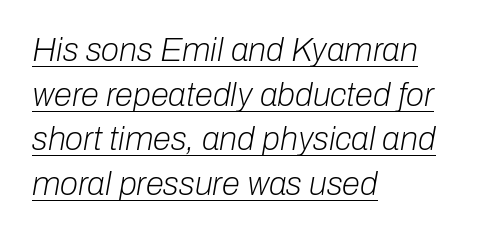
{"italic": "yes", "lean": "right", "slant_degrees": 10, "bold": "no", "weight": "light", "width": "normal", "stroke_contrast": "low", "x_height": "medium", "monospaced": "no", "underline": "yes", "align": "left", "line_spacing": "normal", "line_spacing_ratio": 1.35, "letter_spacing": "normal", "letter_spacing_em": 0.0, "glyph_px": 33}
